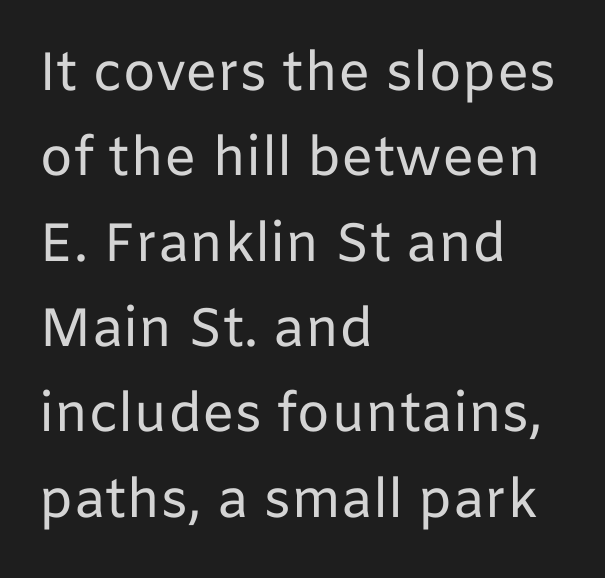
Q: Is the text bold? A: No.
Q: Is the text italic (slanted)? A: No, it is upright.
Q: Is the typeface a serif or a sans-serif typeface? A: Sans-serif.
Q: Is the text underlined? A: No.
Q: How is the paragraph aligned? A: Left-aligned.
Q: Is the spacing between letters normal or unusually wide? A: Normal.
Q: Is the spacing between lines tight, normal or loose? A: Normal.
Q: Width (condensed, normal, or wide)? A: Normal.
Q: Stroke contrast? A: Low.
Q: x-height? A: Medium.
Q: Monospaced? A: No.
